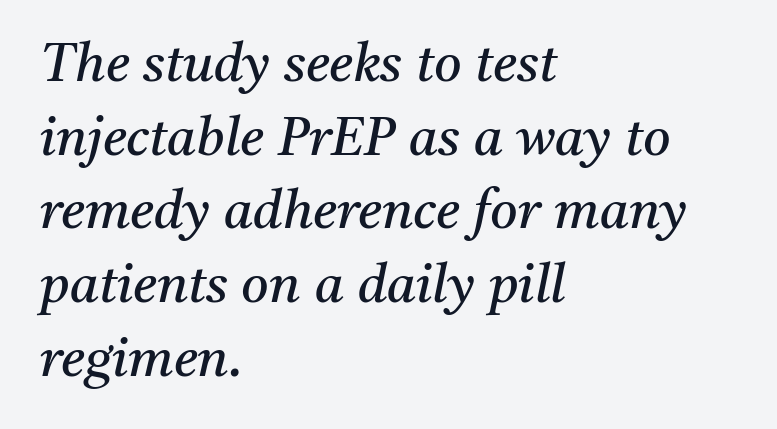
{"serif": "yes", "italic": "yes", "lean": "right", "slant_degrees": 11, "bold": "no", "weight": "regular", "width": "normal", "stroke_contrast": "medium", "x_height": "medium", "monospaced": "no", "underline": "no", "align": "left", "line_spacing": "normal", "line_spacing_ratio": 1.39, "letter_spacing": "normal", "letter_spacing_em": 0.0, "glyph_px": 53}
